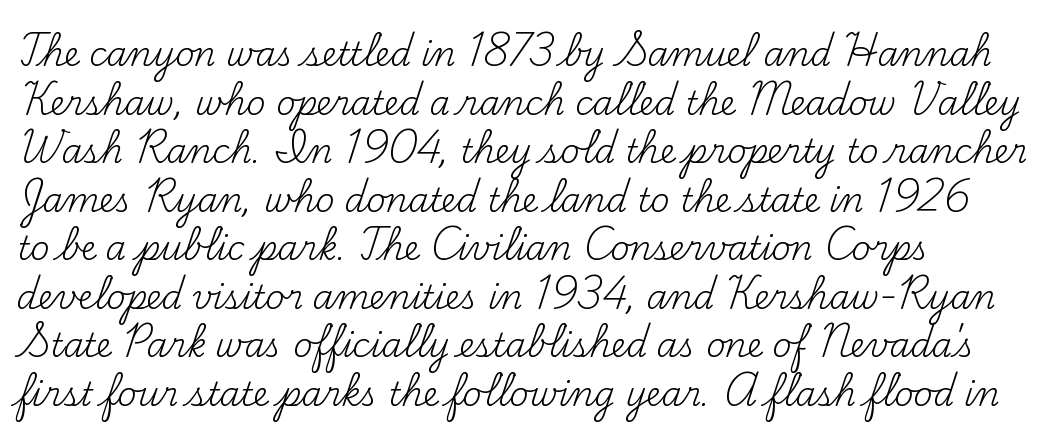
Q: Is the text bold? A: No.
Q: Is the text italic (slanted)? A: Yes.
Q: Is the typeface a serif or a sans-serif typeface? A: Serif.
Q: Is the text underlined? A: No.
Q: How is the paragraph aligned? A: Left-aligned.
Q: Is the spacing between letters normal or unusually wide? A: Normal.
Q: Is the spacing between lines tight, normal or loose? A: Normal.
Q: Width (condensed, normal, or wide)? A: Normal.
Q: Stroke contrast? A: Medium.
Q: x-height? A: Small.
Q: Monospaced? A: No.
